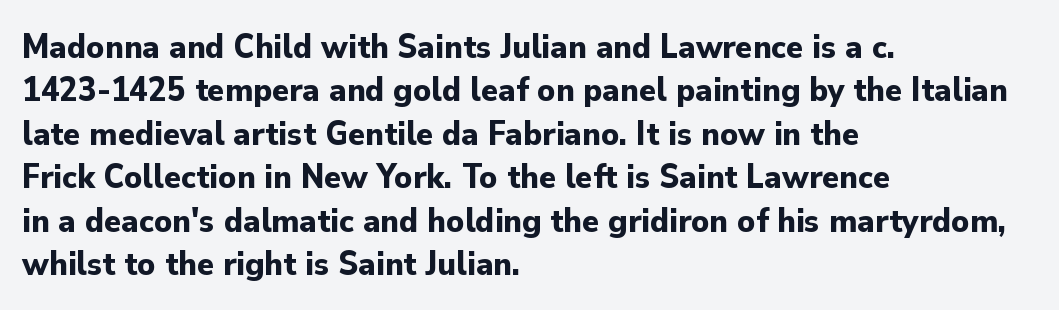
The sample has been set heavy, in full bold. Line starts are locked; line ends wander. Glance below the letters and you will spot only blank space. This is roman type, the default non-slanted kind. Is the letter spacing exaggerated? No — it looks like the ordinary default. Font category for this specimen: sans-serif.
